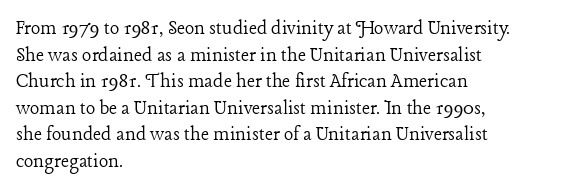
The face used here is rendered with its standard letterfit. The rag falls on the right side of this text block. The typeface has the unassuming heft of standard copy or less. Italic: no, the glyphs are upright roman.
